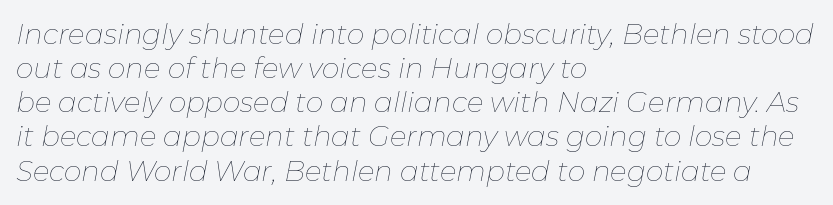
Visually the block forms a straight wall on the left and a jagged coastline on the right. These lines were composed using italics. Spacing verdict: proportional, widths tailored to each character. These glyphs show unthickened strokes, regular width or finer. There is no visible air inserted between adjacent glyphs. The area under the type is left untouched.
